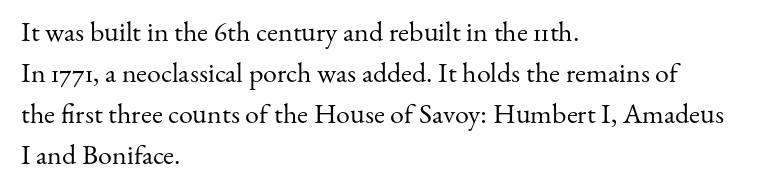
{"serif": "yes", "italic": "no", "bold": "no", "weight": "regular", "width": "normal", "stroke_contrast": "medium", "x_height": "small", "monospaced": "no", "underline": "no", "align": "left", "line_spacing": "normal", "line_spacing_ratio": 1.47, "letter_spacing": "normal", "letter_spacing_em": 0.0, "glyph_px": 28}
